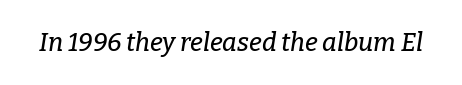
Q: Is the text italic (slanted)? A: Yes, it leans right by about 9 degrees.
Q: Is the text underlined? A: No.
Q: Is the spacing between letters normal or unusually wide? A: Normal.
